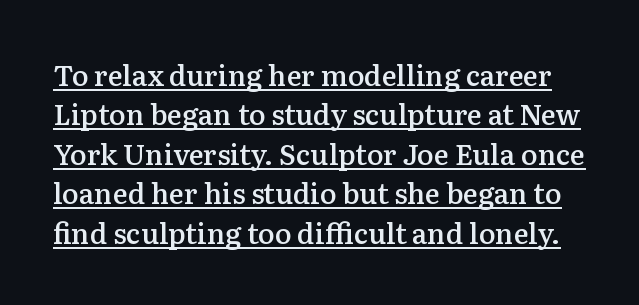
The image shows 28 px semibold serif type, upright; set normal line spacing (1.41x), normal letter spacing, underlined; medium stroke contrast and a medium x-height.
